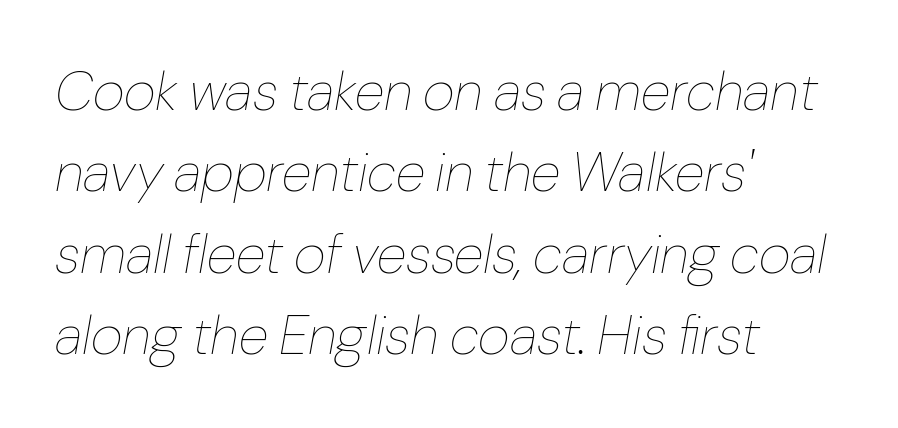
{"italic": "yes", "lean": "right", "slant_degrees": 10, "bold": "no", "weight": "thin", "width": "normal", "stroke_contrast": "low", "x_height": "medium", "monospaced": "no", "underline": "no", "align": "left", "line_spacing": "normal", "line_spacing_ratio": 1.48, "letter_spacing": "normal", "letter_spacing_em": 0.0, "glyph_px": 55}
